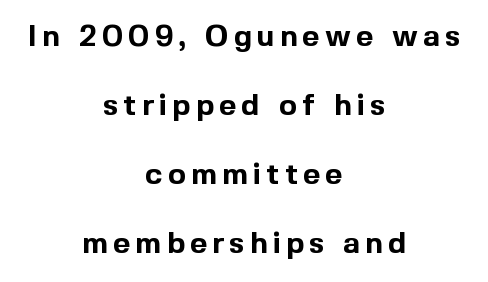
{"serif": "no", "italic": "no", "bold": "yes", "weight": "bold", "width": "normal", "x_height": "medium", "monospaced": "no", "underline": "no", "align": "center", "line_spacing": "loose", "line_spacing_ratio": 2.3, "glyph_px": 30}
